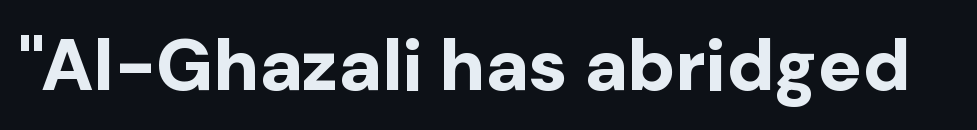
{"serif": "no", "italic": "no", "bold": "yes", "weight": "bold", "width": "normal", "stroke_contrast": "low", "x_height": "medium", "monospaced": "no", "underline": "no", "letter_spacing": "normal", "letter_spacing_em": 0.0, "glyph_px": 73}
